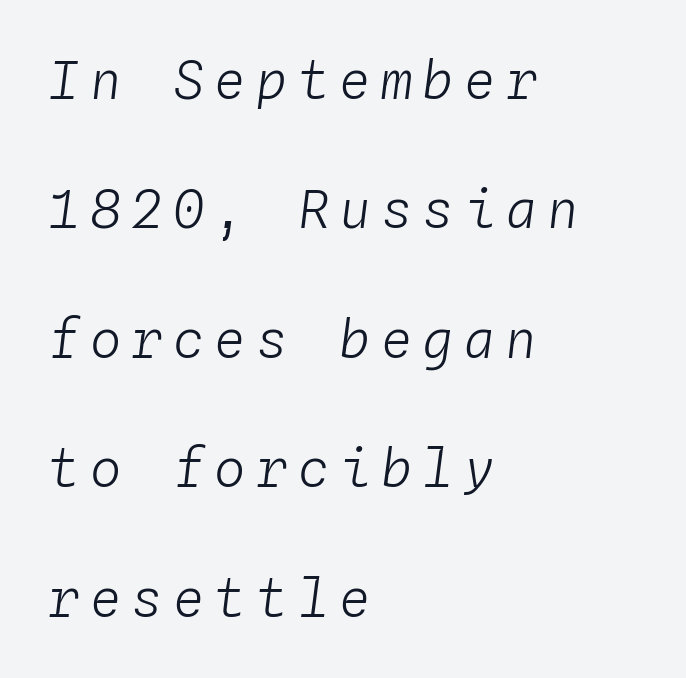
{"italic": "yes", "lean": "right", "slant_degrees": 4, "bold": "no", "weight": "light", "width": "normal", "stroke_contrast": "low", "x_height": "medium", "monospaced": "yes", "underline": "no", "align": "left", "line_spacing": "loose", "line_spacing_ratio": 2.49, "letter_spacing": "wide", "letter_spacing_em": 0.2, "glyph_px": 52}
